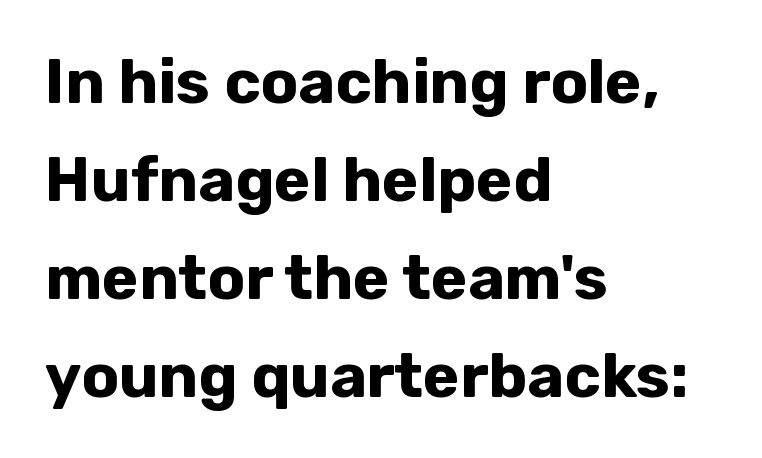
{"serif": "no", "italic": "no", "bold": "yes", "weight": "bold", "width": "normal", "stroke_contrast": "low", "x_height": "medium", "monospaced": "no", "underline": "no", "align": "left", "line_spacing": "normal", "line_spacing_ratio": 1.58, "letter_spacing": "normal", "letter_spacing_em": 0.0, "glyph_px": 62}
